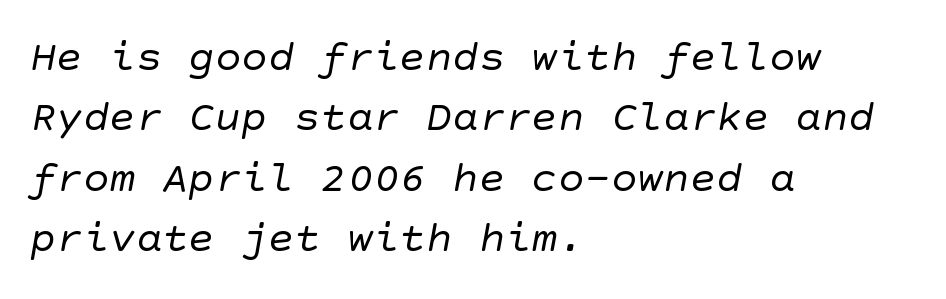
{"serif": "no", "bold": "no", "weight": "regular", "width": "normal", "stroke_contrast": "low", "x_height": "large", "underline": "no", "align": "left", "line_spacing": "normal", "line_spacing_ratio": 1.37, "letter_spacing": "normal", "letter_spacing_em": 0.0, "glyph_px": 44}
